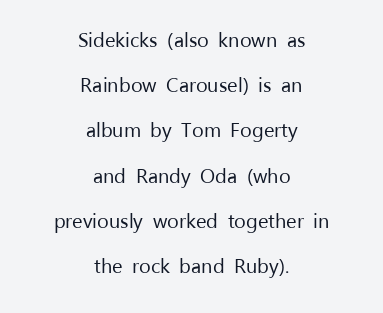
{"italic": "no", "bold": "no", "underline": "no", "align": "center", "line_spacing": "loose", "line_spacing_ratio": 2.26, "letter_spacing": "normal", "letter_spacing_em": 0.0, "glyph_px": 20}
